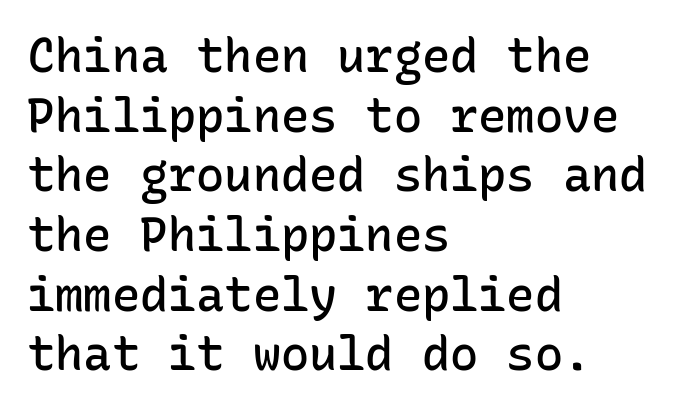
{"serif": "no", "italic": "no", "bold": "semi", "weight": "semibold", "width": "normal", "stroke_contrast": "low", "x_height": "medium", "monospaced": "yes", "underline": "no", "align": "left", "line_spacing": "normal", "line_spacing_ratio": 1.27, "letter_spacing": "normal", "letter_spacing_em": 0.0, "glyph_px": 47}
